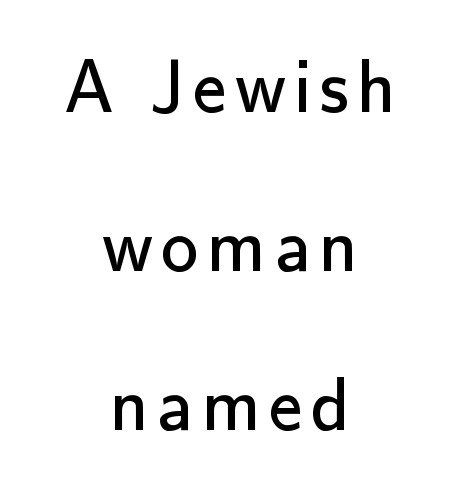
The image shows 75 px regular-weight sans-serif type, upright; set centered, loose line spacing (2.12x), not underlined; low stroke contrast and a small x-height.
